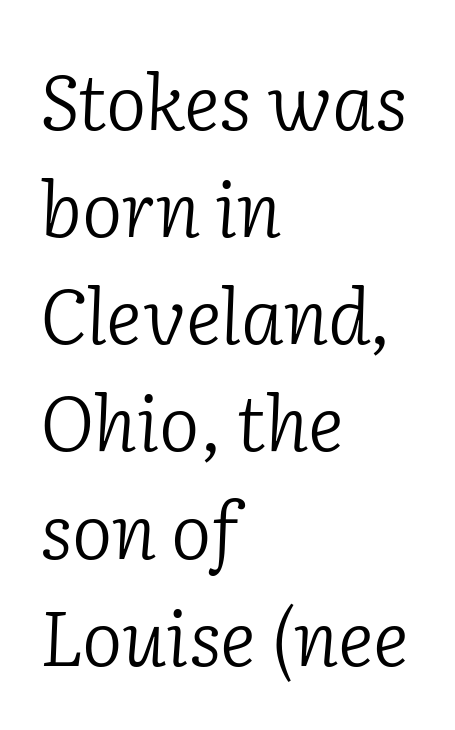
The image shows 76 px light serif type, italic (leaning right); set left-aligned, normal line spacing (1.41x), normal letter spacing, not underlined; low stroke contrast and a medium x-height.
